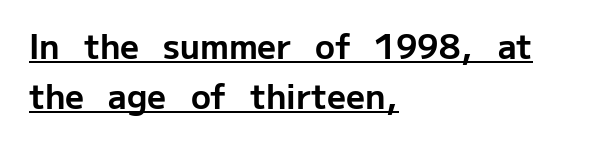
The image shows 33 px bold sans-serif type, upright; set left-aligned, normal line spacing (1.51x), normal letter spacing, underlined; low stroke contrast and a medium x-height.
